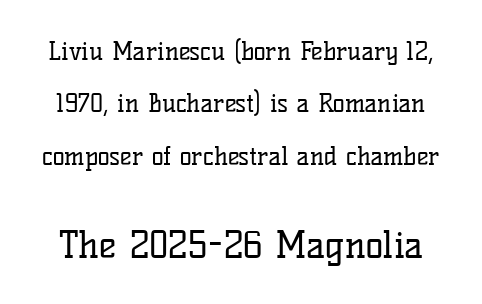
The image shows 37 px regular-weight serif type, upright; set loose line spacing (2.1x), normal letter spacing, not underlined; the second (bottom) block is 1.48x larger; low stroke contrast and a medium x-height.
